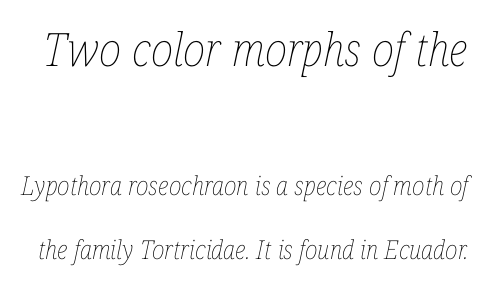
The image shows 46 px thin, condensed type, italic (leaning right); set loose line spacing (2.48x), normal letter spacing, not underlined; the first (top) block is 1.77x larger; low stroke contrast and a medium x-height.
